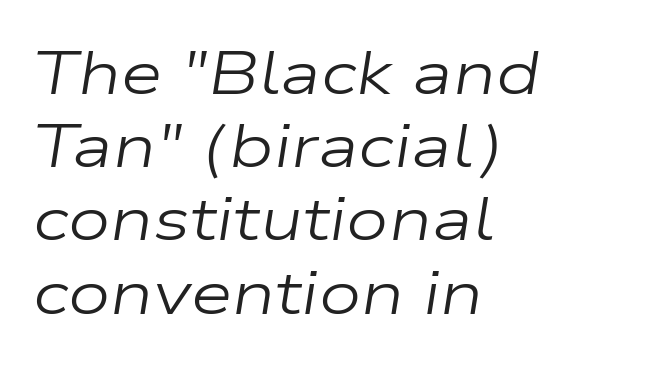
The image shows 60 px regular-weight, wide type, italic (leaning right); set left-aligned, line spacing 1.22x, normal letter spacing, not underlined; low stroke contrast and a medium x-height.
